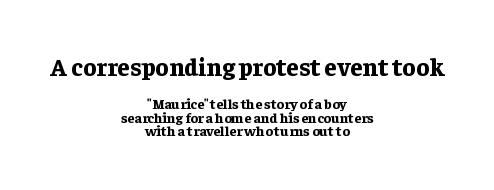
Q: Is the text bold? A: Yes.
Q: Is the text italic (slanted)? A: No, it is upright.
Q: Is the text underlined? A: No.
Q: How is the paragraph aligned? A: Centered.
Q: Is the spacing between letters normal or unusually wide? A: Normal.
Q: Is the spacing between lines tight, normal or loose? A: Tight.
Q: Which block of text is set in a larger size, the first (top) or the second (bottom)? A: The first (top) one.
